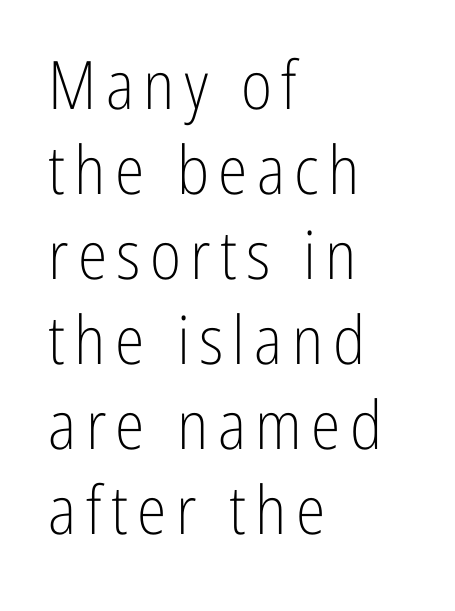
{"serif": "no", "italic": "no", "bold": "no", "weight": "light", "width": "condensed", "stroke_contrast": "low", "x_height": "medium", "monospaced": "no", "underline": "no", "align": "left", "line_spacing": "normal", "line_spacing_ratio": 1.27, "glyph_px": 67}
